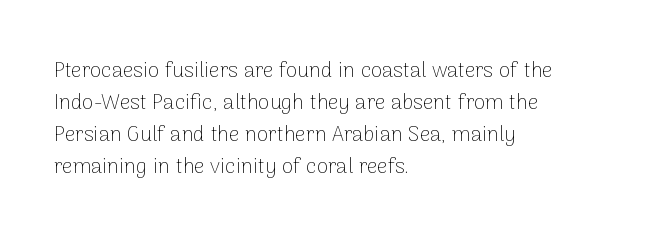
The image shows 21 px text type, upright; set left-aligned, normal line spacing (1.52x), normal letter spacing, not underlined.
